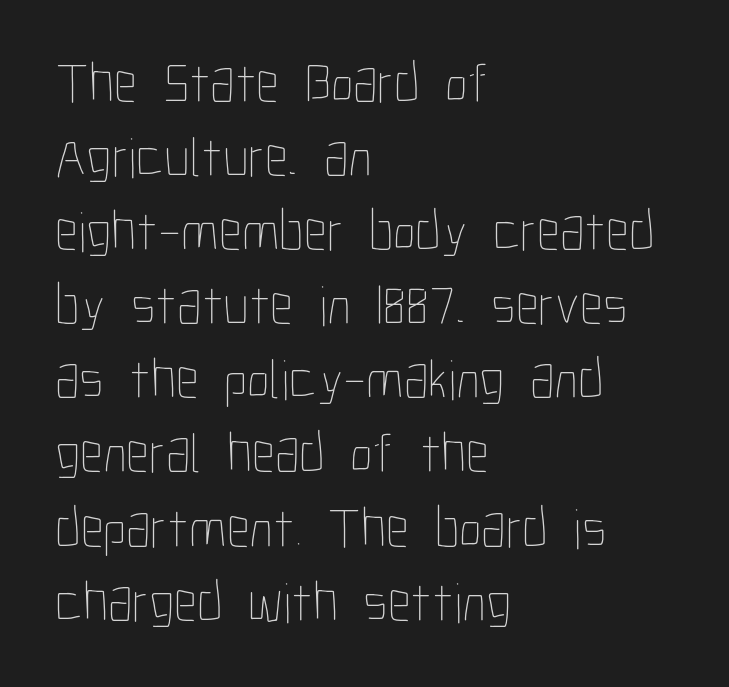
The image shows 57 px thin, condensed type, upright; set left-aligned, normal line spacing (1.3x), normal letter spacing, not underlined; low stroke contrast and a medium x-height.
